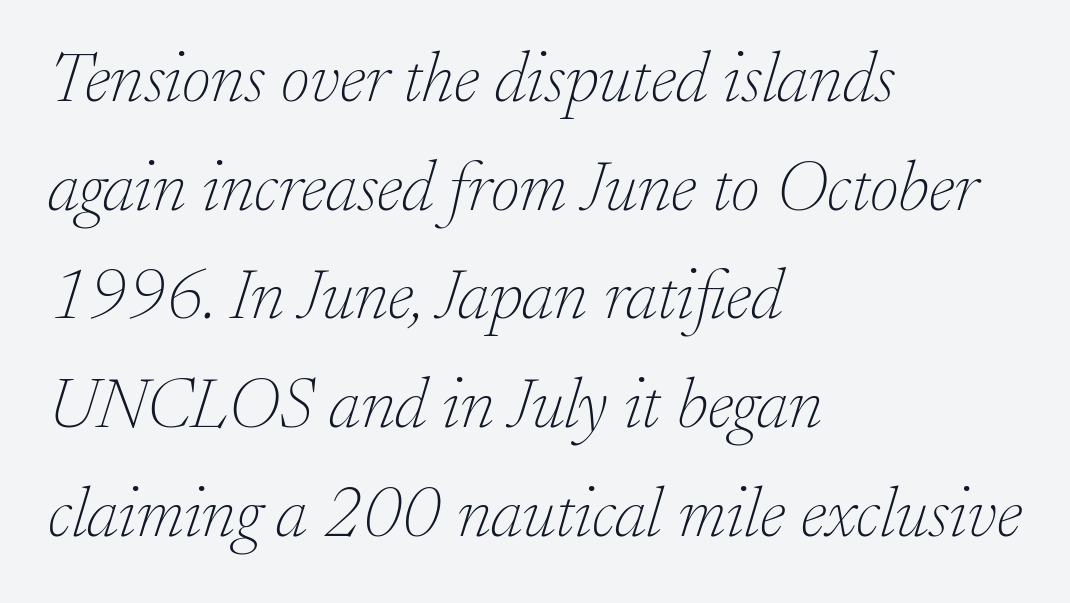
Inter-character spacing is left at the font's built-in metrics. Caption: multi-line text, flush left, ragged right. The passage shown is typed in a proportional face where columns would drift. Regarding serifs, this sample has them. Notice how descenders clear the ascenders below comfortably — that's standard leading.
